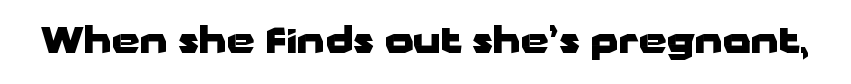
Q: Is the text bold? A: Yes.
Q: Is the text italic (slanted)? A: No, it is upright.
Q: Is the typeface a serif or a sans-serif typeface? A: Sans-serif.
Q: Is the text underlined? A: No.
Q: Is the spacing between letters normal or unusually wide? A: Normal.
Q: Width (condensed, normal, or wide)? A: Wide.
Q: Stroke contrast? A: Low.
Q: x-height? A: Medium.
Q: Monospaced? A: No.
